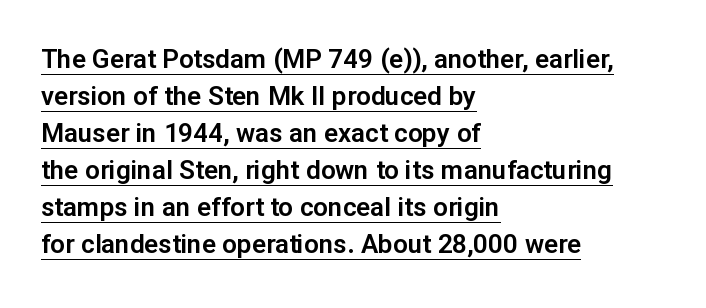
{"italic": "no", "underline": "yes", "align": "left", "line_spacing": "normal", "line_spacing_ratio": 1.42, "letter_spacing": "normal", "letter_spacing_em": 0.0, "glyph_px": 26}
